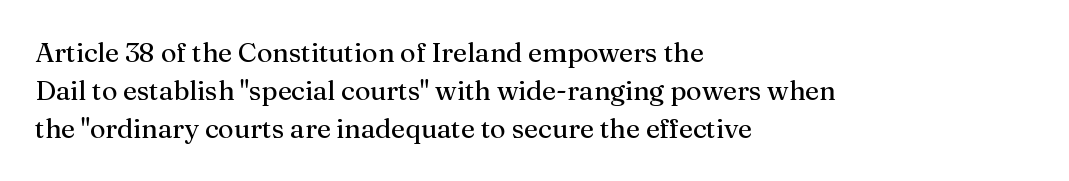
The designer left line spacing at the default. A classic flush-left, rag-right setting is used for this passage. The font sits on the lighter half of the weight spectrum, regular included. The letters stand straight up with perfectly vertical stems. No word sits above an underline.
